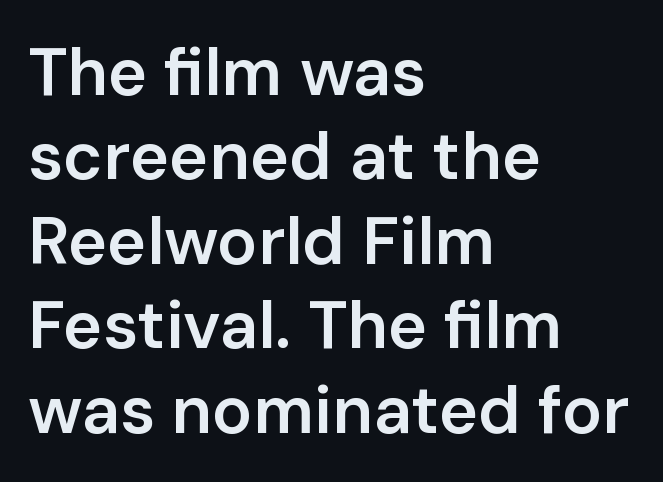
The string is rendered with underlining switched off. Compared with typical paragraphs, the rows here are spaced about the same. Notice the strokes are somewhat thickened but not fully heavy: this is a semibold. The rendering keeps characters at their native spacing. Italic? Not at all — the glyphs are vertical.
